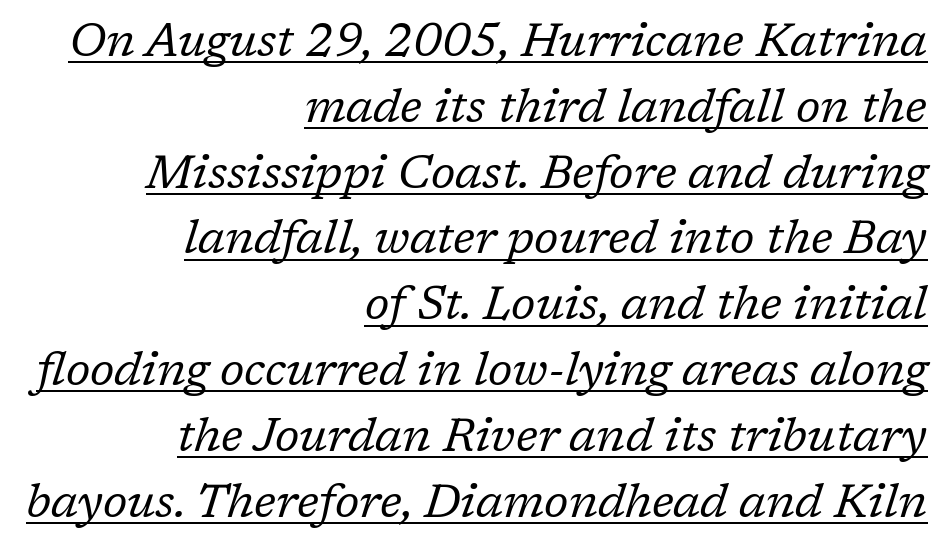
A flush-right, rag-left setting is used for this passage. Look at the tracking — it's just the regular setting, nothing added. Weight class: somewhere from thin through regular. Looks like someone drew a line under every word here. Typographically, this falls in the serif category. The face used here is proportionally spaced, like ordinary book or web type.
